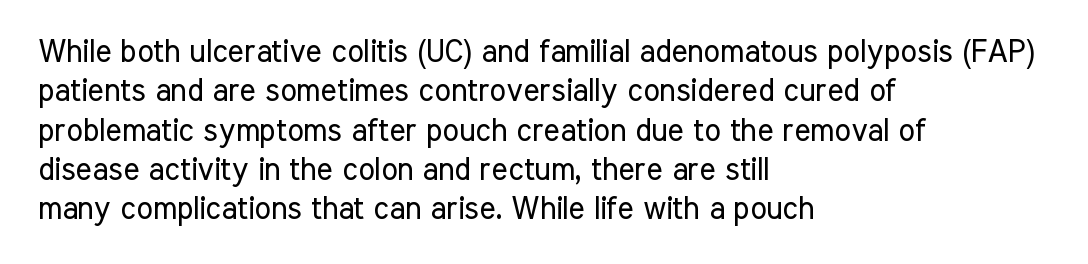
The gaps between neighbouring characters are ordinary and unremarkable. Descenders hang freely into open space. Is there much room between lines? A standard amount, neither cramped nor airy. Think of a printed novel: that variable character pitch is what you see here. Stroke terminals: plain, sans-serif.
